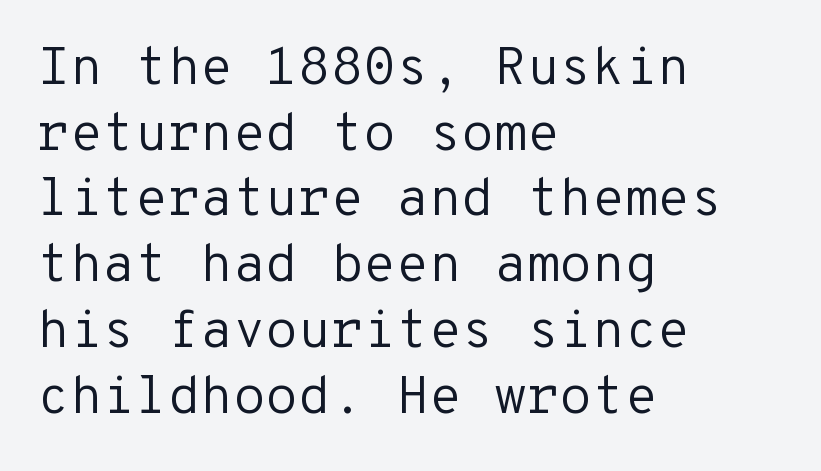
Q: Is the text bold? A: No.
Q: Is the text italic (slanted)? A: No, it is upright.
Q: Is the typeface a serif or a sans-serif typeface? A: Sans-serif.
Q: Is the text underlined? A: No.
Q: How is the paragraph aligned? A: Left-aligned.
Q: Is the spacing between letters normal or unusually wide? A: Normal.
Q: Width (condensed, normal, or wide)? A: Normal.
Q: Stroke contrast? A: Low.
Q: x-height? A: Medium.
Q: Monospaced? A: Yes.
